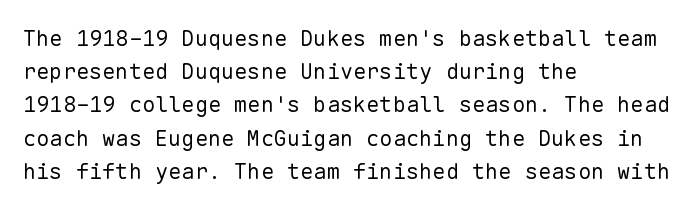
Tall strokes in this sample are plumb rather than angled. Weight: regular or lighter. Tracking value appears to be zero — textbook default spacing. The passage shown stacks its lines at a standard gap. The lines in this sample share a left origin and differ only in where they stop. Anything drawn beneath the words? Only blank space.
